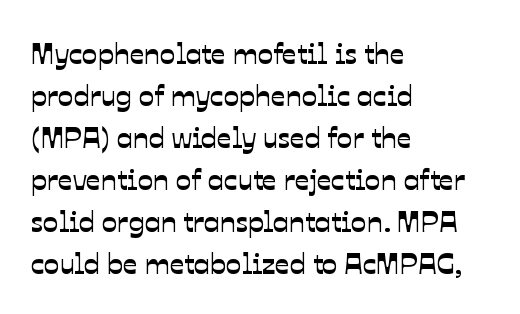
The image shows 29 px sans-serif type; set left-aligned, normal line spacing (1.45x), normal letter spacing, not underlined; low stroke contrast and a medium x-height.
